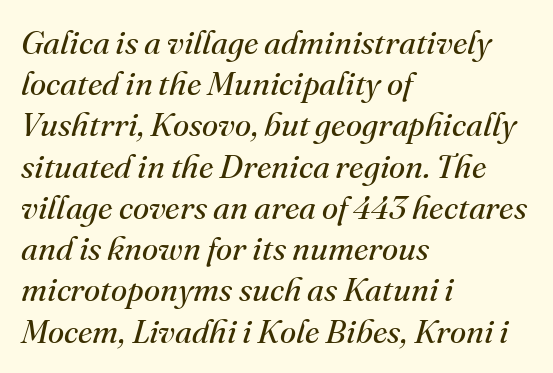
{"serif": "yes", "italic": "yes", "lean": "right", "slant_degrees": 16, "bold": "no", "weight": "regular", "width": "normal", "stroke_contrast": "medium", "x_height": "small", "monospaced": "no", "underline": "no", "align": "left", "line_spacing": "normal", "line_spacing_ratio": 1.25, "letter_spacing": "normal", "letter_spacing_em": 0.0, "glyph_px": 33}
